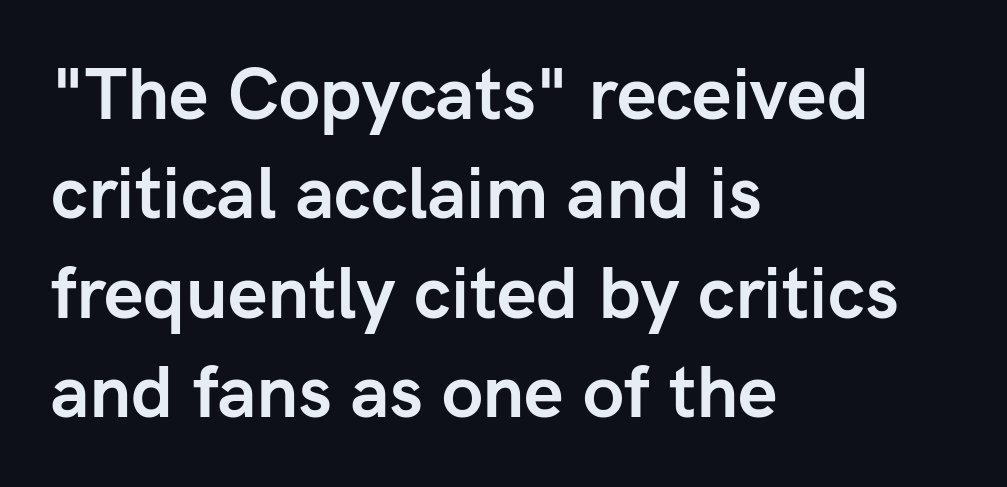
This rendering employs a face without finishing strokes, i.e., a sans-serif. Tracking here is standard; glyphs follow each other at the usual distance. The space beneath each line is pristine and unruled. Characters remain perfectly vertical along every line.
